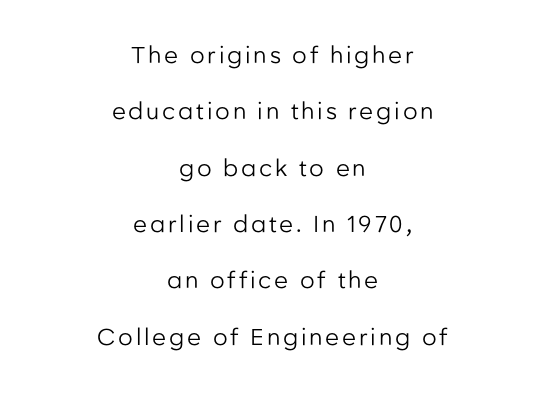
The image shows 23 px text type, upright; set centered, loose line spacing (2.45x), not underlined.
